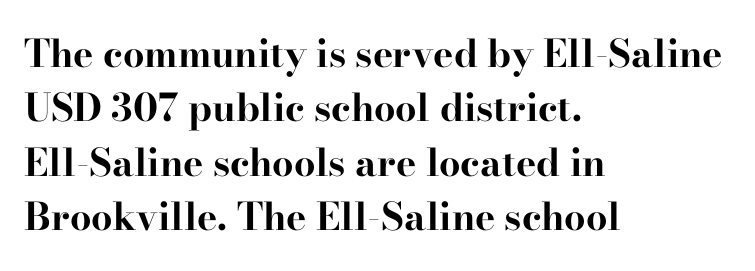
Q: Is the text bold? A: Yes.
Q: Is the text italic (slanted)? A: No, it is upright.
Q: Is the typeface a serif or a sans-serif typeface? A: Serif.
Q: Is the text underlined? A: No.
Q: How is the paragraph aligned? A: Left-aligned.
Q: Is the spacing between letters normal or unusually wide? A: Normal.
Q: Is the spacing between lines tight, normal or loose? A: Normal.
Q: Width (condensed, normal, or wide)? A: Wide.
Q: Stroke contrast? A: High.
Q: x-height? A: Small.
Q: Monospaced? A: No.
